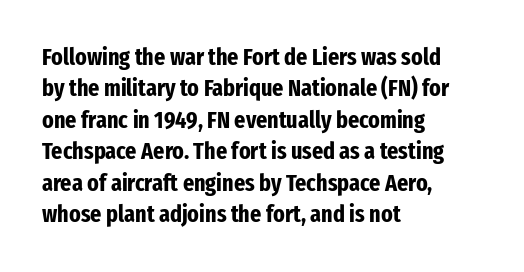
Caption: standard tracking, unaltered. In CSS terms this would be text-align: left. Unlike italic type, these characters show no tilt at all. A dark, heavy texture on the line: the type is bold.
